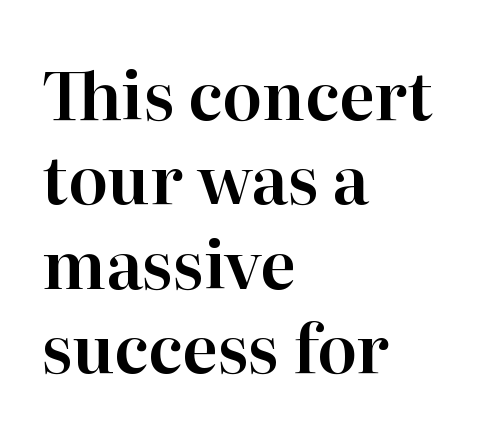
The image shows 66 px serif type, upright; set left-aligned, normal line spacing (1.28x), normal letter spacing, not underlined; high stroke contrast and a medium x-height.
